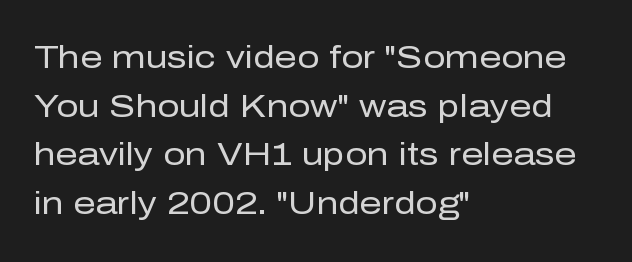
{"serif": "no", "italic": "no", "bold": "no", "weight": "regular", "width": "normal", "stroke_contrast": "low", "x_height": "medium", "monospaced": "no", "underline": "no", "align": "left", "line_spacing": "normal", "line_spacing_ratio": 1.57, "letter_spacing": "normal", "letter_spacing_em": 0.0, "glyph_px": 31}
